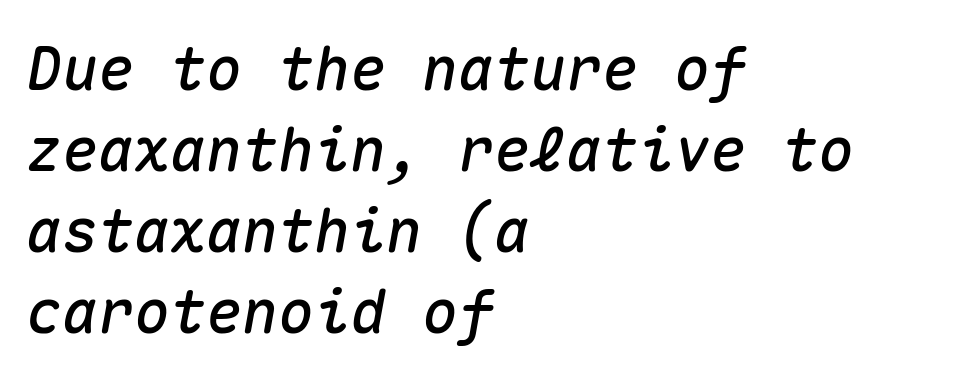
{"italic": "yes", "lean": "right", "slant_degrees": 10, "width": "normal", "stroke_contrast": "medium", "x_height": "medium", "monospaced": "yes", "underline": "no", "align": "left", "line_spacing": "normal", "line_spacing_ratio": 1.35, "letter_spacing": "normal", "letter_spacing_em": 0.0, "glyph_px": 60}
